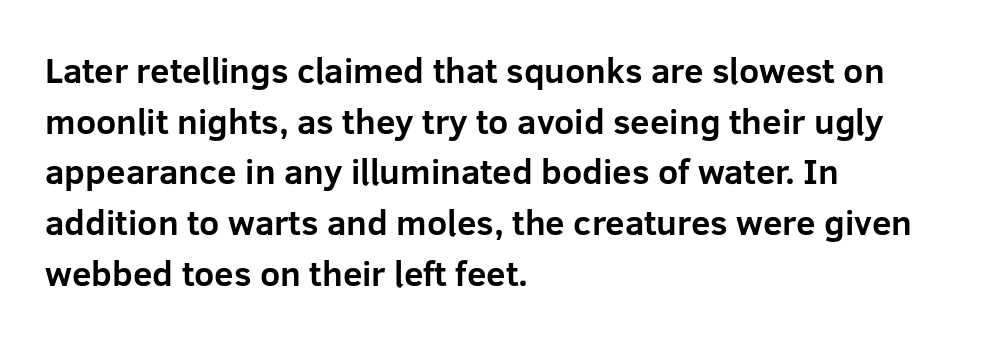
The image shows 35 px bold sans-serif type, upright; set left-aligned, normal line spacing (1.45x), normal letter spacing, not underlined; low stroke contrast and a medium x-height.
